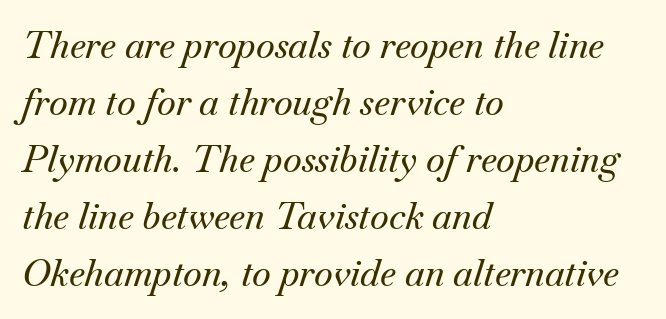
The image shows 36 px serif type, italic (leaning right); set left-aligned, normal line spacing (1.58x), normal letter spacing, not underlined; medium stroke contrast and a small x-height.
